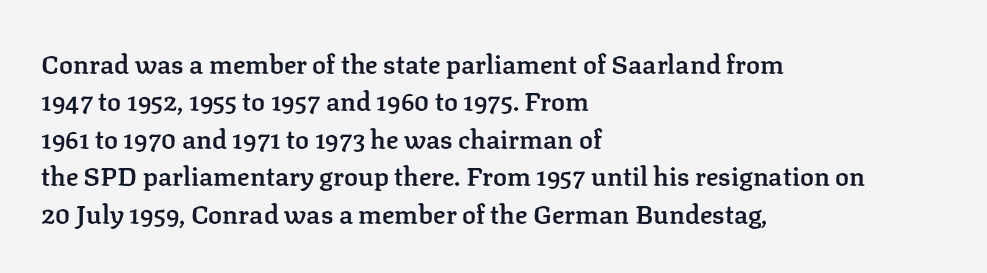
{"italic": "no", "bold": "semi", "underline": "no", "align": "left", "line_spacing": "normal", "line_spacing_ratio": 1.44, "letter_spacing": "normal", "letter_spacing_em": 0.0, "glyph_px": 26}
